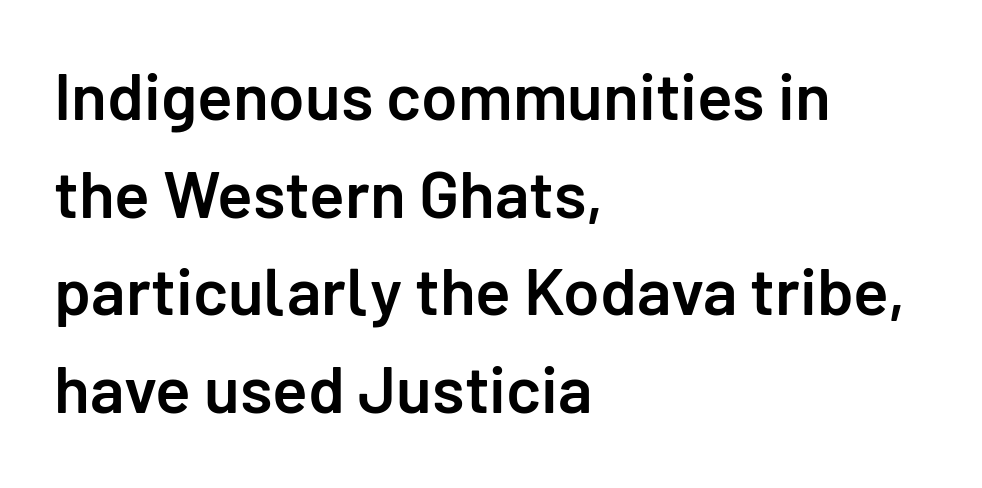
{"serif": "no", "italic": "no", "bold": "semi", "weight": "semibold", "width": "normal", "stroke_contrast": "low", "x_height": "medium", "monospaced": "no", "underline": "no", "align": "left", "line_spacing": "normal", "line_spacing_ratio": 1.48, "letter_spacing": "normal", "letter_spacing_em": 0.0, "glyph_px": 66}
